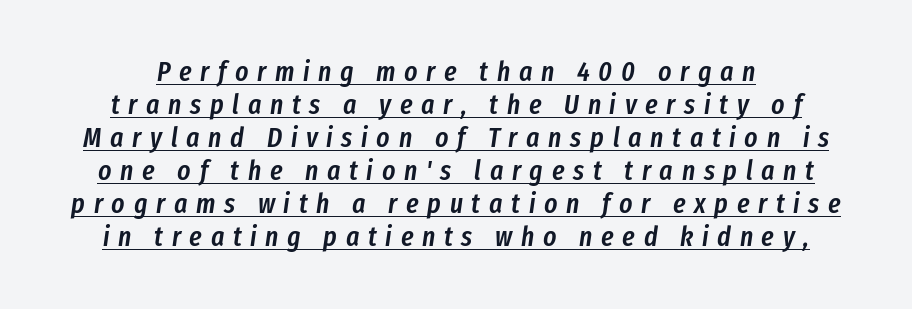
{"italic": "yes", "lean": "right", "slant_degrees": 8, "bold": "semi", "weight": "semibold", "width": "condensed", "stroke_contrast": "low", "x_height": "medium", "monospaced": "no", "underline": "yes", "line_spacing_ratio": 1.18, "letter_spacing": "wide", "letter_spacing_em": 0.31, "glyph_px": 28}
